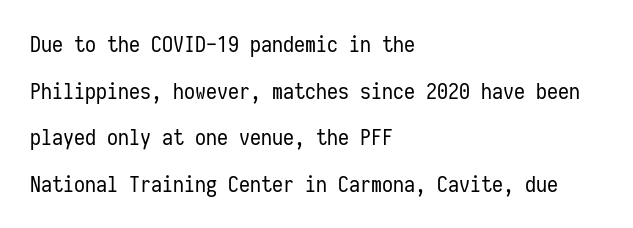
Words float on clear page, feet unadorned. Does extra space separate the letters? No, they use regular spacing. Do the letters lean? They stand straight. A light-to-regular cut is what we see here. The lines in this sample share a left origin and differ only in where they stop. Students, observe: this is what heavily led, spacious text looks like.
